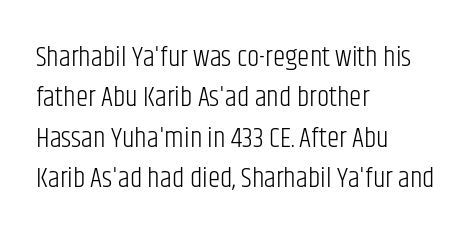
All the whitespace from short lines collects on the right. Students, note that the glyphs here touch the page at normal intervals. Designer's note — italics off, roman on. Here the designer chose a conventional face with non-uniform glyph widths. Plain, unruled lines of type.
